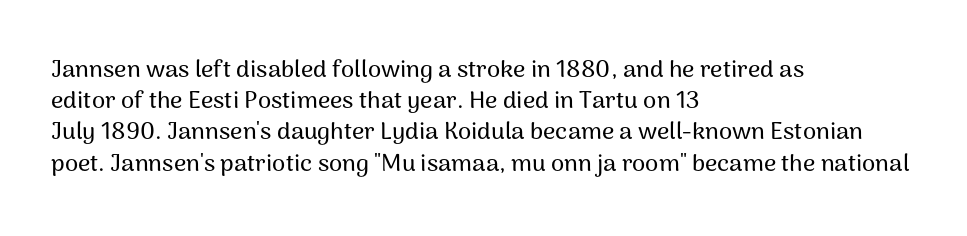
{"italic": "no", "underline": "no", "align": "left", "line_spacing": "normal", "line_spacing_ratio": 1.3, "letter_spacing": "normal", "letter_spacing_em": 0.0, "glyph_px": 24}
